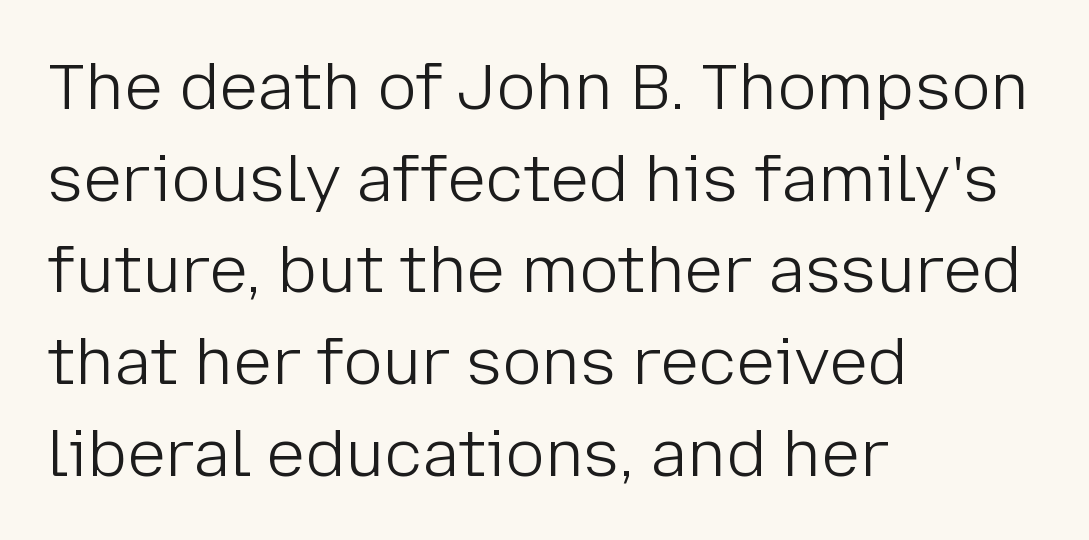
The image shows 65 px light sans-serif type, upright; set left-aligned, normal line spacing (1.41x), normal letter spacing, not underlined; low stroke contrast and a medium x-height.
